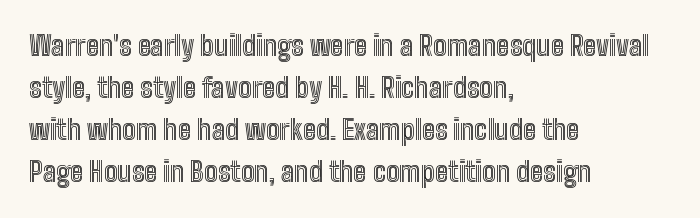
Q: Is the text italic (slanted)? A: No, it is upright.
Q: Is the text underlined? A: No.
Q: How is the paragraph aligned? A: Left-aligned.
Q: Is the spacing between letters normal or unusually wide? A: Normal.
Q: Is the spacing between lines tight, normal or loose? A: Normal.
